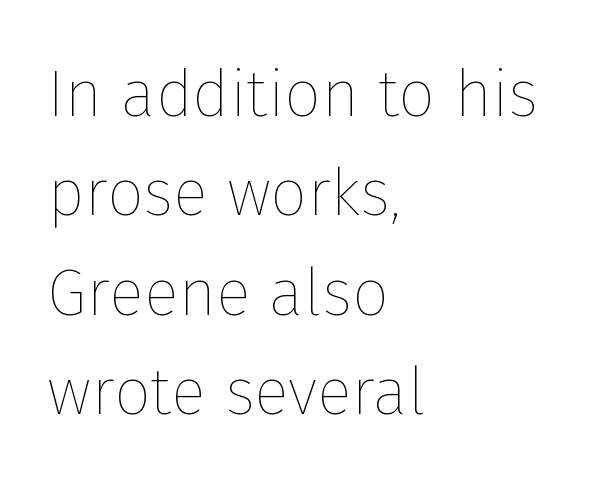
The image shows 65 px thin type, upright; set left-aligned, normal line spacing (1.53x), normal letter spacing, not underlined; low stroke contrast and a medium x-height.
